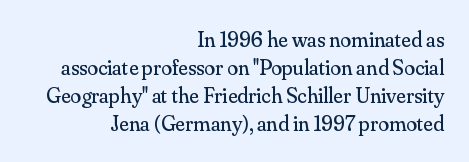
Honestly, there is no underline to notice here at all. Reading down the block, your eye finds every line finishing at a fixed right position. Look at the tracking — it's just the regular setting, nothing added. The space between consecutive lines is moderate. The typesetting does not lean heavy: it is not bold.
